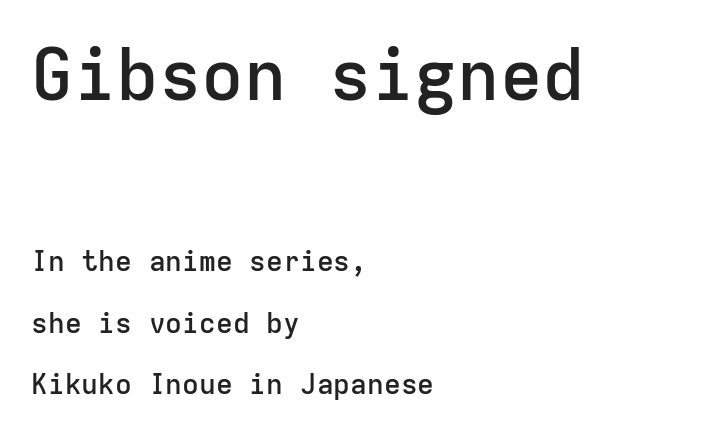
The image shows 71 px semibold sans-serif type, upright, monospaced; set left-aligned, loose line spacing (2.19x), normal letter spacing, not underlined; the first (top) block is 2.54x larger; low stroke contrast and a medium x-height.
